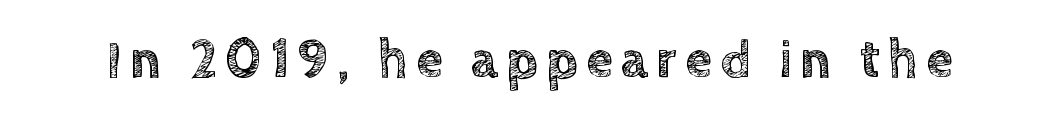
{"italic": "no", "width": "normal", "x_height": "large", "monospaced": "no", "underline": "no", "glyph_px": 54}
